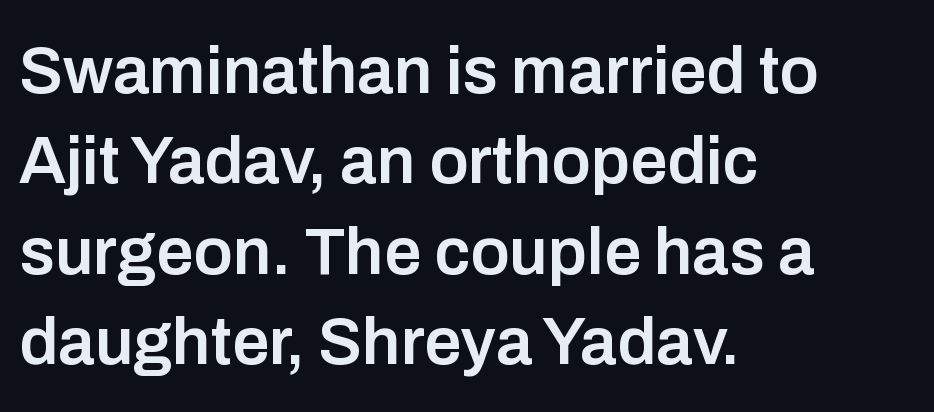
Is this a sans? Yes — the strokes have no serifs. How would I describe the line gaps? Plain and ordinary. Each letter keeps its own natural width here, so spacing adapts to shape. Compared with a centered layout, this one pins lines to the left instead.
